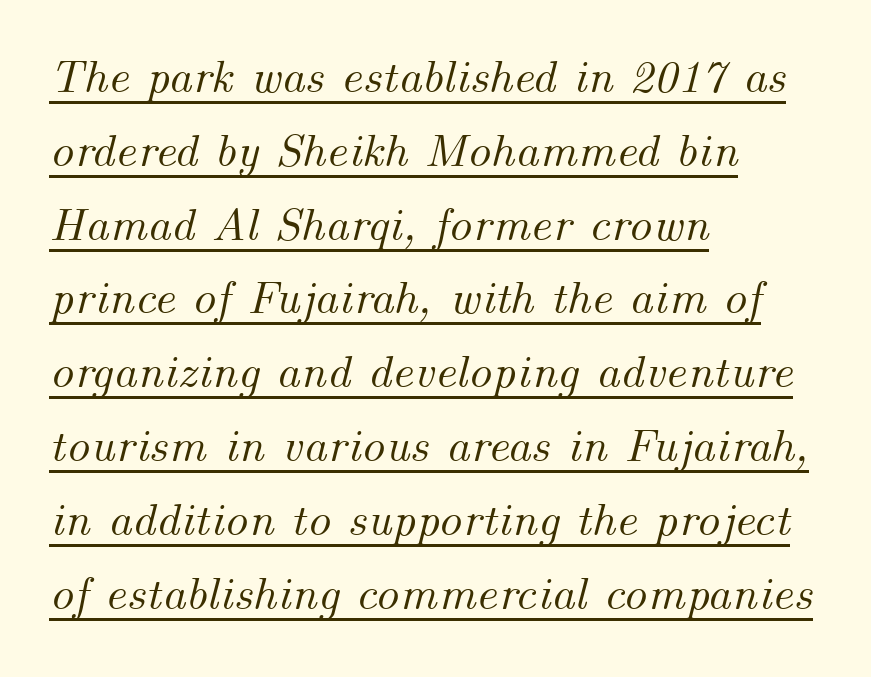
Q: Is the text italic (slanted)? A: Yes, it leans right by about 14 degrees.
Q: Is the text underlined? A: Yes.
Q: How is the paragraph aligned? A: Left-aligned.
Q: Is the spacing between letters normal or unusually wide? A: Normal.
Q: Is the spacing between lines tight, normal or loose? A: Normal.
Q: Width (condensed, normal, or wide)? A: Normal.
Q: Stroke contrast? A: Medium.
Q: x-height? A: Small.
Q: Monospaced? A: No.
